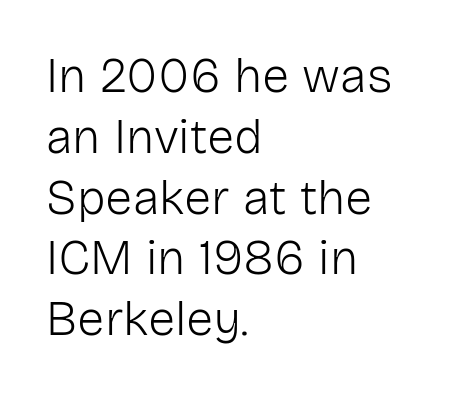
{"serif": "no", "italic": "no", "bold": "no", "weight": "light", "width": "normal", "stroke_contrast": "low", "x_height": "medium", "monospaced": "no", "underline": "no", "align": "left", "line_spacing_ratio": 1.24, "letter_spacing": "normal", "letter_spacing_em": 0.0, "glyph_px": 49}
